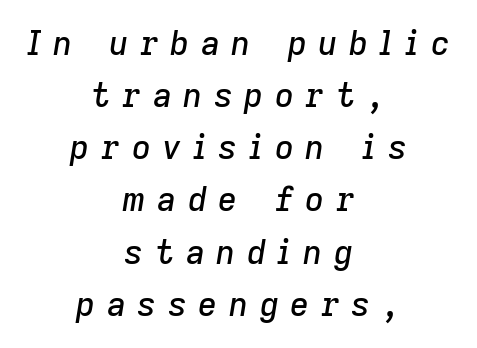
The image shows 33 px text type, italic (leaning right); set centered, normal line spacing (1.58x), unusually wide letter spacing (+0.35 em), not underlined; low stroke contrast and a medium x-height.
